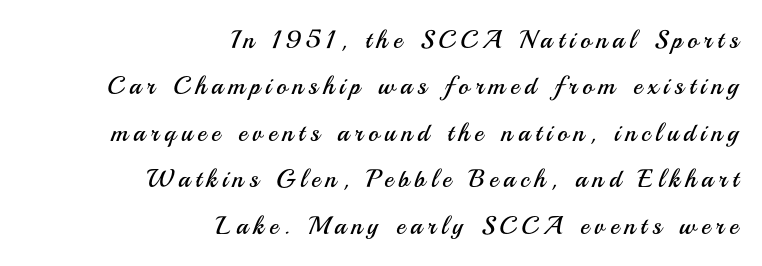
The foot of each line stays bare and open. Unbolded letterforms with no extra heft. Loose tracking; the words dissolve into strings of separated letters.
